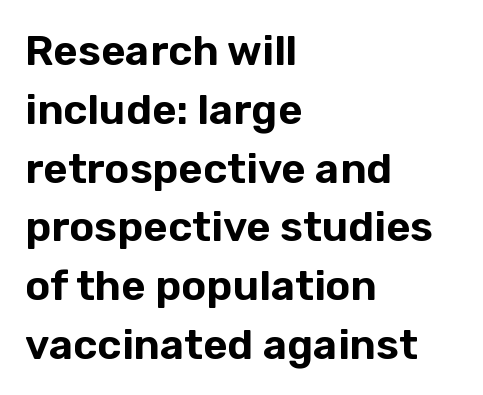
The image shows 42 px sans-serif type, upright; set left-aligned, normal line spacing (1.4x), normal letter spacing, not underlined; low stroke contrast and a medium x-height.
